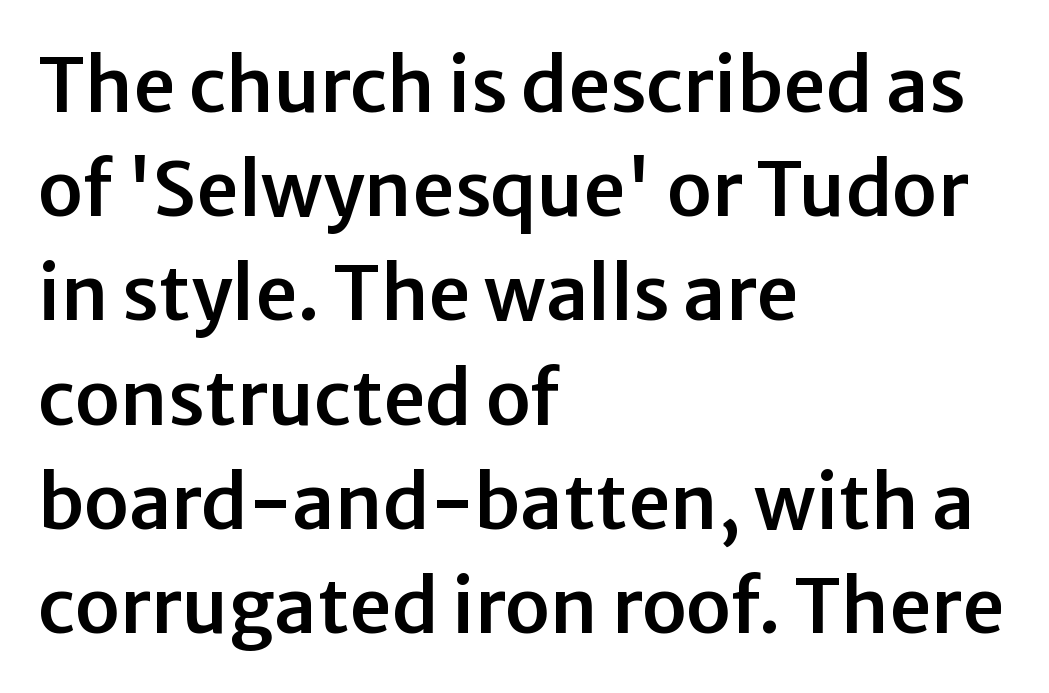
The image shows 75 px sans-serif type, upright; set left-aligned, normal line spacing (1.39x), normal letter spacing, not underlined; low stroke contrast and a medium x-height.
